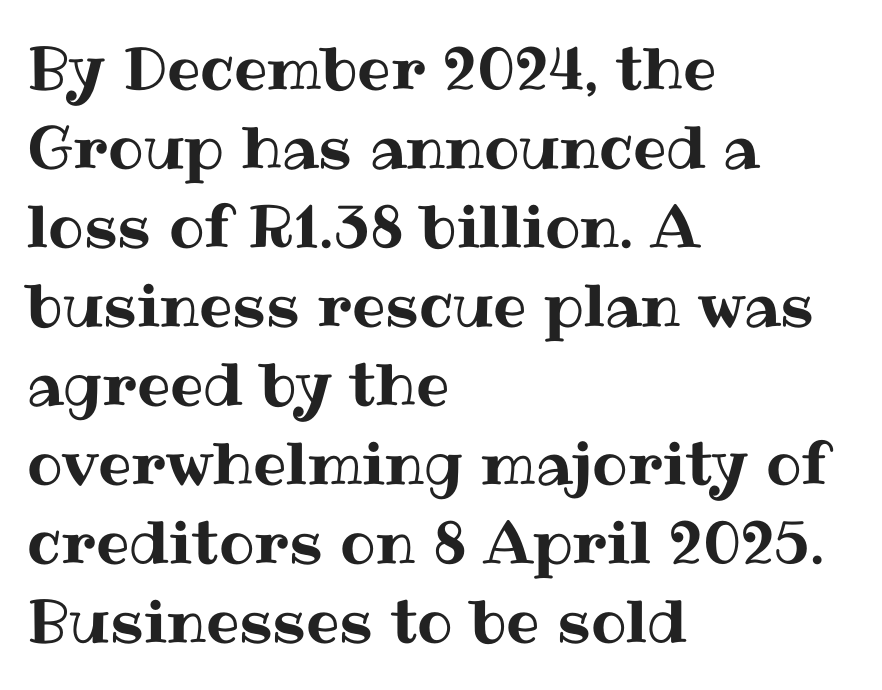
{"italic": "no", "width": "normal", "stroke_contrast": "medium", "x_height": "medium", "monospaced": "no", "underline": "no", "align": "left", "line_spacing": "normal", "line_spacing_ratio": 1.34, "letter_spacing": "normal", "letter_spacing_em": 0.0, "glyph_px": 59}
